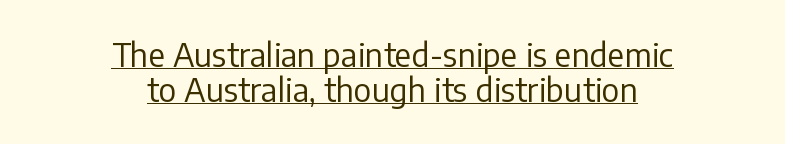
The image shows 32 px regular-weight sans-serif type, upright; set centered, tight line spacing (1.08x), normal letter spacing, underlined; low stroke contrast and a medium x-height.
